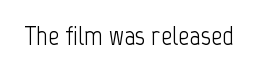
Note: no serifs on the glyphs. You can tell it's not italic because the verticals are truly vertical. On a weight scale, this lands at 450 or below. Rule under the text: the space is simply empty. Is this a fixed-width face? No — the glyphs have proportional, varying widths.
